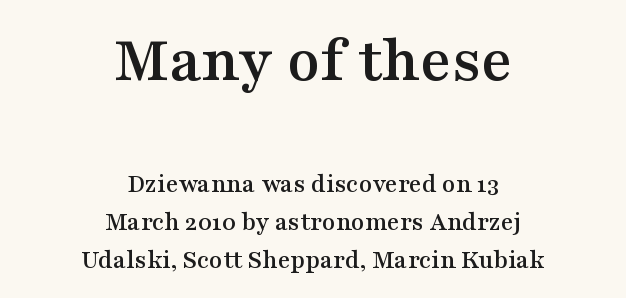
Q: Is the text italic (slanted)? A: No, it is upright.
Q: Is the typeface a serif or a sans-serif typeface? A: Serif.
Q: Is the text underlined? A: No.
Q: How is the paragraph aligned? A: Centered.
Q: Is the spacing between letters normal or unusually wide? A: Normal.
Q: Is the spacing between lines tight, normal or loose? A: Normal.
Q: Which block of text is set in a larger size, the first (top) or the second (bottom)? A: The first (top) one.
Q: Width (condensed, normal, or wide)? A: Wide.
Q: Stroke contrast? A: Medium.
Q: x-height? A: Medium.
Q: Monospaced? A: No.
